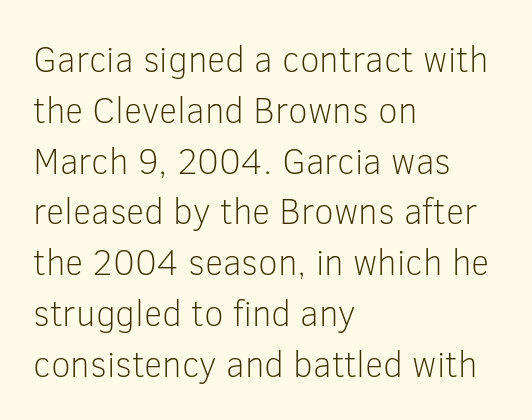
Q: Is the text bold? A: No.
Q: Is the text italic (slanted)? A: No, it is upright.
Q: Is the typeface a serif or a sans-serif typeface? A: Sans-serif.
Q: Is the text underlined? A: No.
Q: How is the paragraph aligned? A: Left-aligned.
Q: Is the spacing between letters normal or unusually wide? A: Normal.
Q: Is the spacing between lines tight, normal or loose? A: Normal.
Q: Width (condensed, normal, or wide)? A: Normal.
Q: Stroke contrast? A: Low.
Q: x-height? A: Medium.
Q: Monospaced? A: No.
